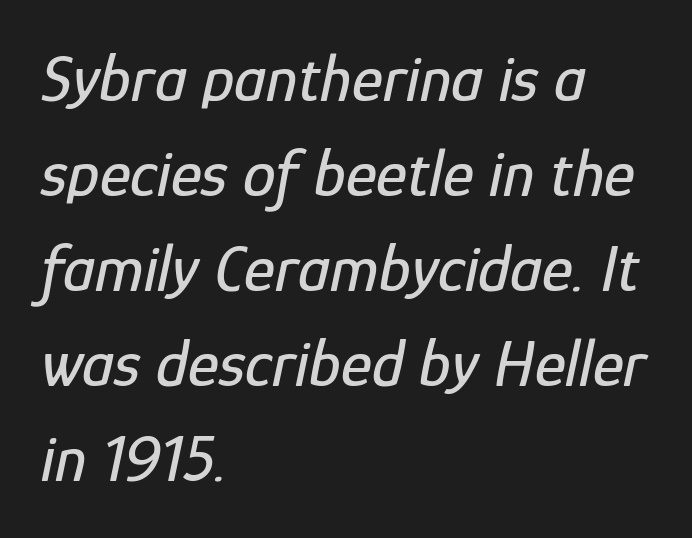
This rendering uses left alignment, leaving the right contour irregular. Check the space under the baseline: it is left empty. Does extra space separate the letters? No, they use regular spacing. Think of a printed novel: that variable character pitch is what you see here. The passage shown stacks its lines at a standard gap. The glyphs look as if they've been sheared to an angle.
